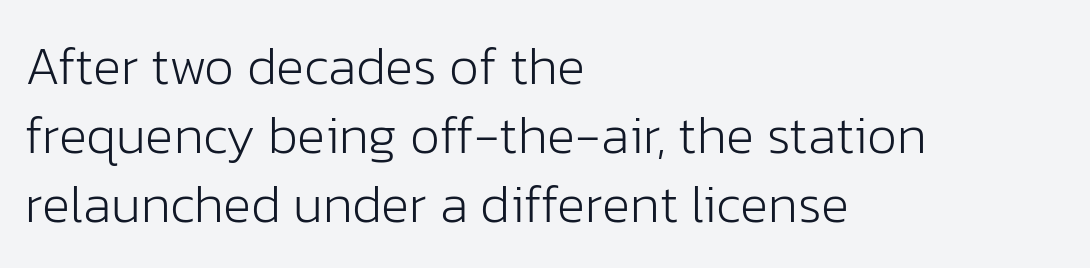
The image shows 53 px light sans-serif type, upright; set left-aligned, normal line spacing (1.3x), normal letter spacing, not underlined; low stroke contrast and a medium x-height.
